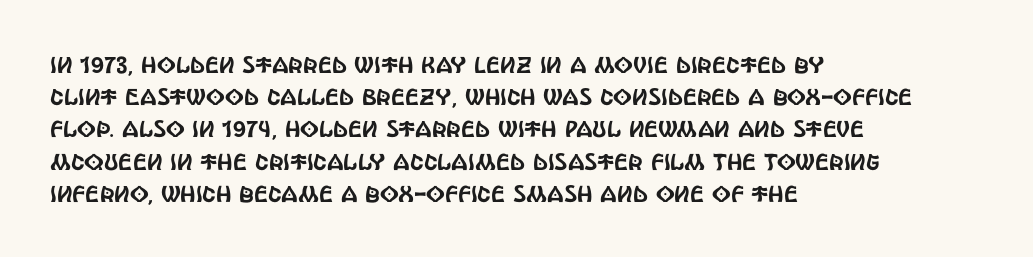
{"italic": "no", "underline": "no", "align": "left", "line_spacing": "normal", "line_spacing_ratio": 1.4, "letter_spacing": "normal", "letter_spacing_em": 0.0, "glyph_px": 23}
